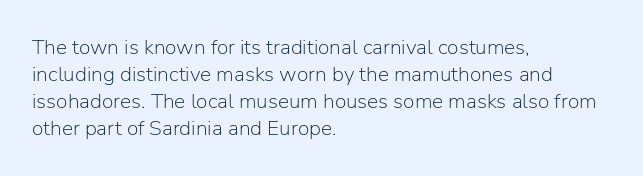
The passage shown is not underscored anywhere. Summary of vertical rhythm: regular, with standard interline spacing. The rag falls on the right side of this text block. Notice how the stems are strictly vertical — no italics here. Vertical stems look standard width or narrower in stroke.
